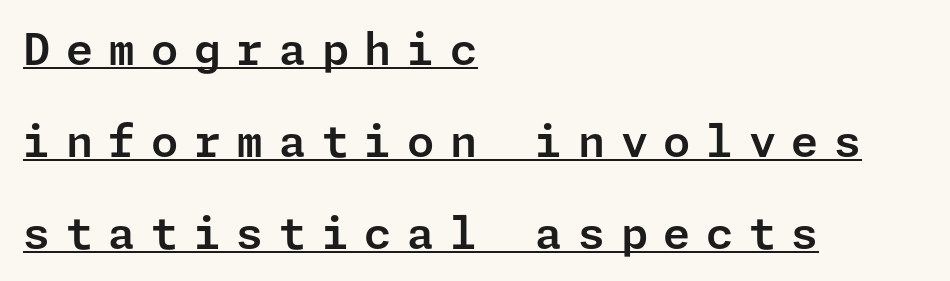
A typesetter would mark this as roman, not italic. Letterform terminals end flat and unadorned throughout the passage. Students, observe: this is what heavily led, spacious text looks like. Does extra space separate the letters? Yes, quite a lot of it.
